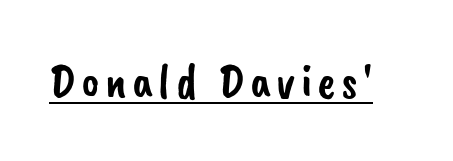
Serifs: no, the terminals of the letterforms are clean. These lines are rendered in a variable-pitch font. The face used here appears with an underline applied.
